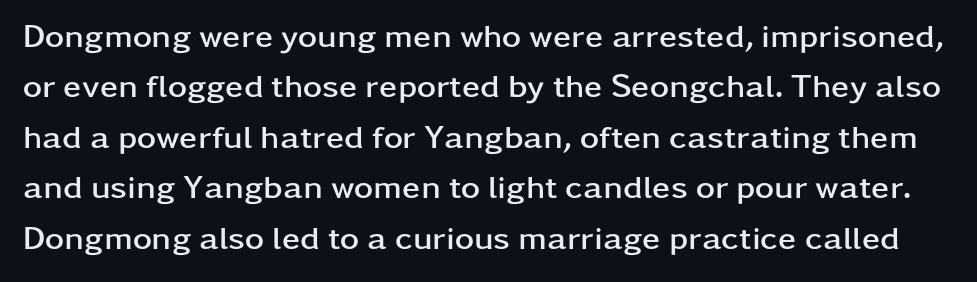
The text was rendered using a sans face with plain stroke endings. The vertical gap from one line to the next is medium. The line texture is even and compact thanks to regular tracking. You could not count columns in this text — the font is proportionally spaced. I'd describe the lettering as bold — thick and assertive. Letters rest on an invisible, unmarked baseline.
